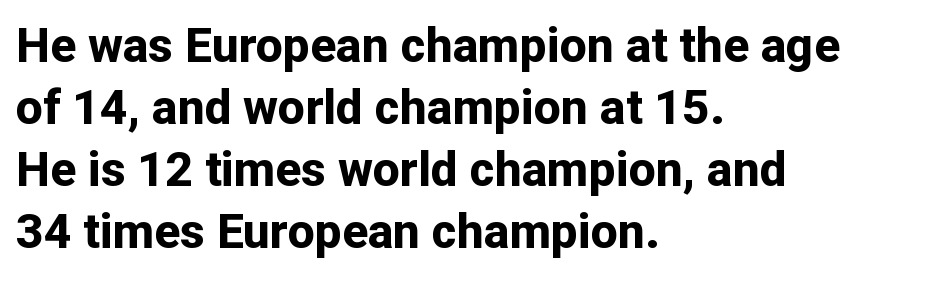
Q: Is the text bold? A: Yes.
Q: Is the text italic (slanted)? A: No, it is upright.
Q: Is the typeface a serif or a sans-serif typeface? A: Sans-serif.
Q: Is the text underlined? A: No.
Q: How is the paragraph aligned? A: Left-aligned.
Q: Is the spacing between letters normal or unusually wide? A: Normal.
Q: Is the spacing between lines tight, normal or loose? A: Normal.
Q: Width (condensed, normal, or wide)? A: Normal.
Q: Stroke contrast? A: Low.
Q: x-height? A: Medium.
Q: Monospaced? A: No.
